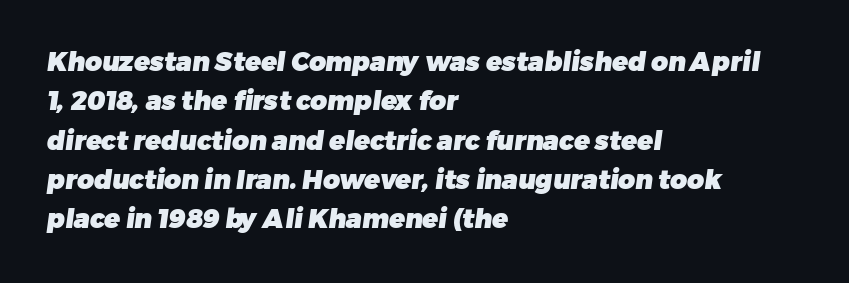
The image shows 26 px bold type; set left-aligned, normal line spacing (1.51x), normal letter spacing, not underlined.
